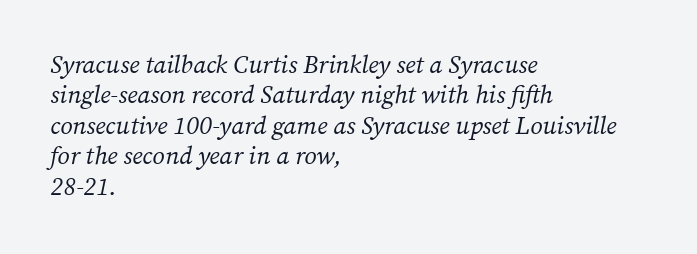
Style check: oblique. The specimen omits any rule beneath the text block's lines. On a weight scale, this lands at 450 or below. The compositor pushed each line to the left boundary.
